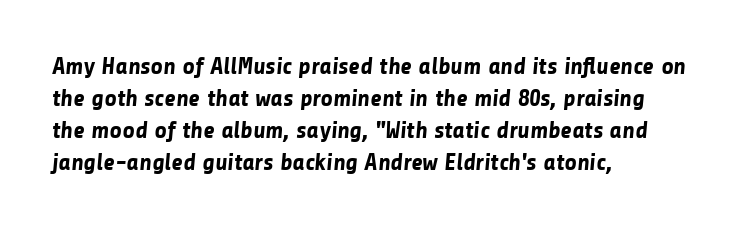
Q: Is the text bold? A: Yes.
Q: Is the text underlined? A: No.
Q: How is the paragraph aligned? A: Left-aligned.
Q: Is the spacing between letters normal or unusually wide? A: Normal.
Q: Is the spacing between lines tight, normal or loose? A: Normal.
